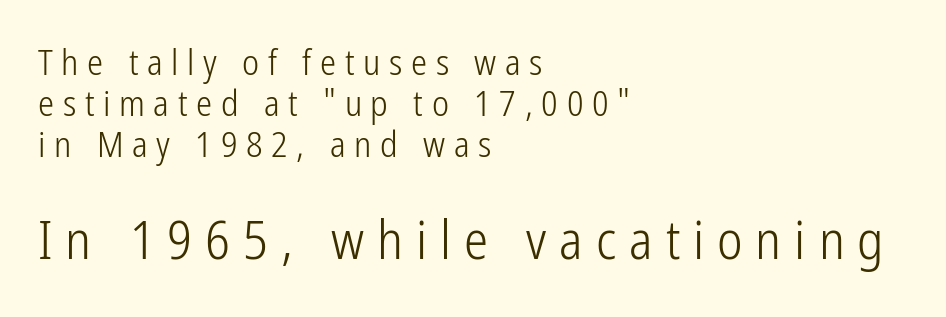
Q: Is the text bold? A: No.
Q: Is the text italic (slanted)? A: No, it is upright.
Q: Is the typeface a serif or a sans-serif typeface? A: Sans-serif.
Q: Is the text underlined? A: No.
Q: How is the paragraph aligned? A: Left-aligned.
Q: Is the spacing between letters normal or unusually wide? A: Unusually wide.
Q: Is the spacing between lines tight, normal or loose? A: Tight.
Q: Which block of text is set in a larger size, the first (top) or the second (bottom)? A: The second (bottom) one.
Q: Width (condensed, normal, or wide)? A: Condensed.
Q: Stroke contrast? A: Low.
Q: x-height? A: Medium.
Q: Monospaced? A: No.
